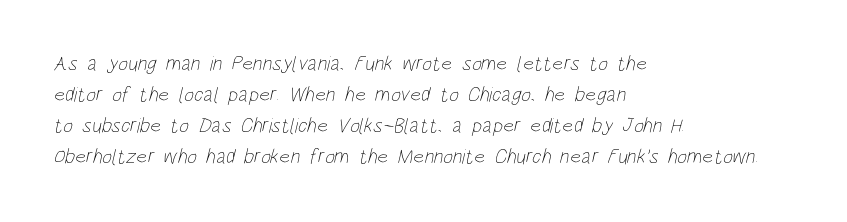
{"bold": "no", "underline": "no", "align": "left", "line_spacing": "normal", "line_spacing_ratio": 1.48, "letter_spacing": "normal", "letter_spacing_em": 0.0, "glyph_px": 21}
